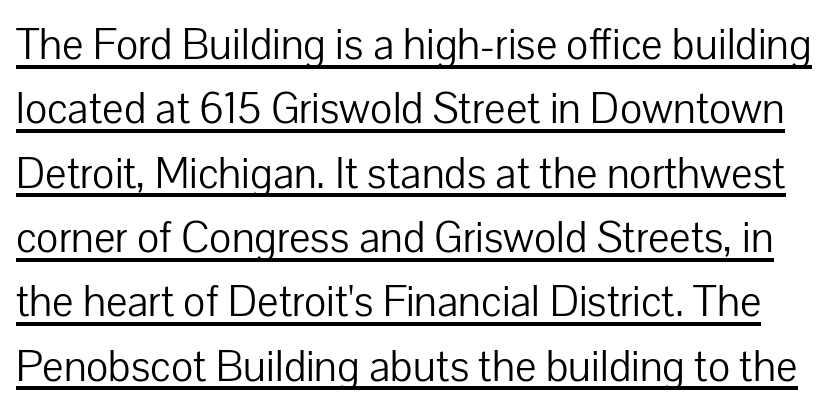
Q: Is the text bold? A: No.
Q: Is the text italic (slanted)? A: No, it is upright.
Q: Is the typeface a serif or a sans-serif typeface? A: Sans-serif.
Q: Is the text underlined? A: Yes.
Q: Is the spacing between letters normal or unusually wide? A: Normal.
Q: Is the spacing between lines tight, normal or loose? A: Normal.
Q: Width (condensed, normal, or wide)? A: Normal.
Q: Stroke contrast? A: Low.
Q: x-height? A: Medium.
Q: Monospaced? A: No.
